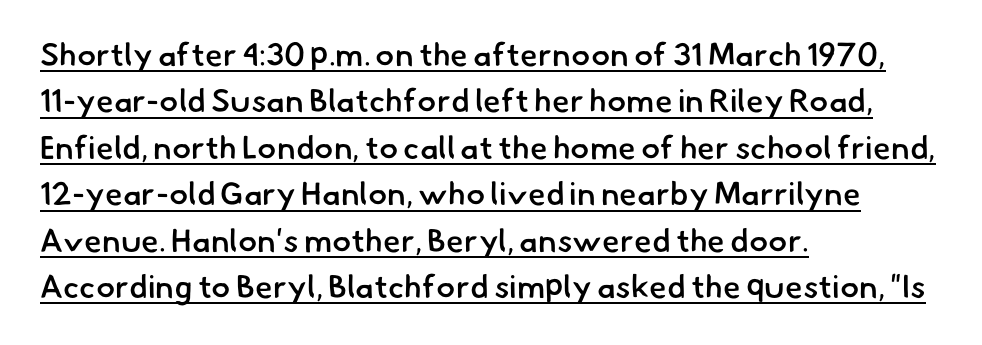
The image shows 32 px semibold sans-serif type; set left-aligned, normal line spacing (1.45x), normal letter spacing, underlined; low stroke contrast and a small x-height.
